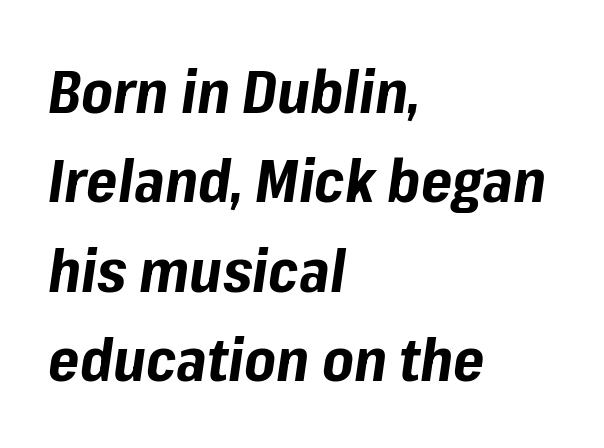
Students, this is bold: see how much ink each stroke carries. Is the type slanted? Yes — the strokes lean at a clear angle. Is the block centered? No — it sits flush against the left margin. Does extra space separate the letters? No, they use regular spacing.
